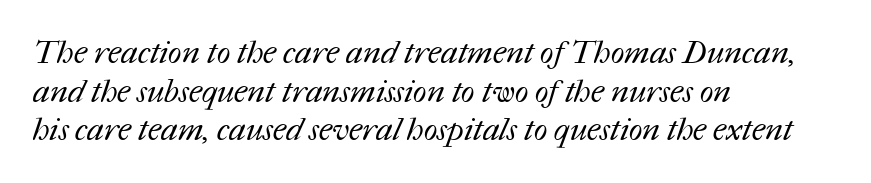
Q: Is the text bold? A: No.
Q: Is the text underlined? A: No.
Q: How is the paragraph aligned? A: Left-aligned.
Q: Is the spacing between letters normal or unusually wide? A: Normal.
Q: Width (condensed, normal, or wide)? A: Normal.
Q: Stroke contrast? A: Medium.
Q: x-height? A: Medium.
Q: Monospaced? A: No.
